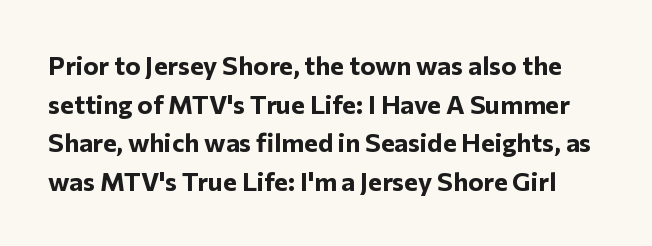
Q: Is the text bold? A: Yes.
Q: Is the text italic (slanted)? A: No, it is upright.
Q: Is the text underlined? A: No.
Q: Is the spacing between letters normal or unusually wide? A: Normal.
Q: Is the spacing between lines tight, normal or loose? A: Normal.
